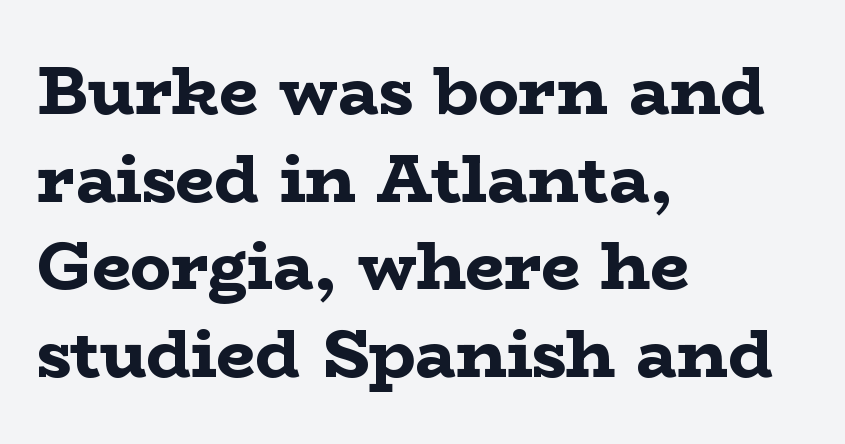
Ordinary non-slanted type is in use. Each word holds together tightly as a unit, with standard inter-letter gaps. The words here are not underlined. These lines sit exactly where default settings would place them. The characters display serif detailing at their extremities.
